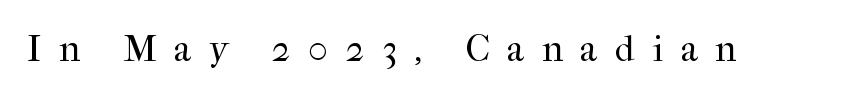
The image shows 37 px regular-weight serif type, upright; set unusually wide letter spacing (+0.47 em), not underlined; high stroke contrast and a medium x-height.
